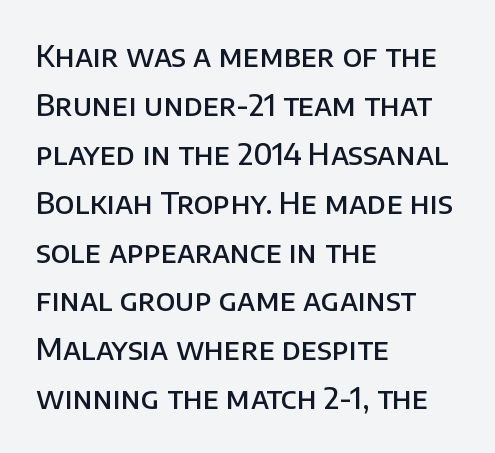
These lines are rendered in a variable-pitch font. Classification — sans serif. A typesetter would mark this as roman, not italic. The ragged edge is on the right, which tells us the setting is flush left. The typesetting leans somewhat heavy: a semibold. The leading is moderate, giving the passage an even texture.
